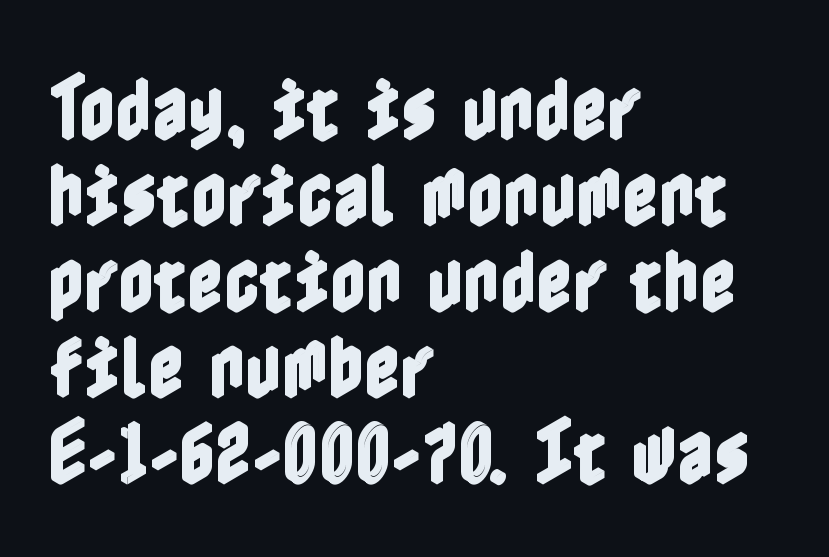
The image shows 70 px condensed type, upright; set left-aligned, line spacing 1.23x, normal letter spacing, not underlined; a medium x-height.
